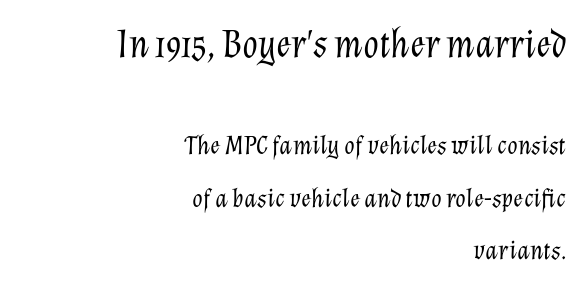
{"italic": "yes", "lean": "right", "slant_degrees": 12, "bold": "no", "weight": "light", "width": "normal", "stroke_contrast": "low", "x_height": "medium", "monospaced": "no", "underline": "no", "align": "right", "line_spacing": "loose", "line_spacing_ratio": 1.95, "letter_spacing": "normal", "letter_spacing_em": 0.0, "larger_block": "first", "size_ratio": 1.48, "glyph_px": 40}
